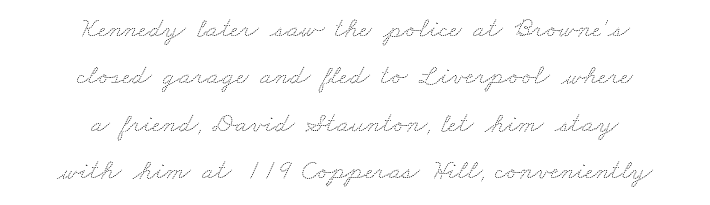
{"bold": "no", "weight": "thin", "width": "wide", "stroke_contrast": "medium", "x_height": "small", "monospaced": "no", "underline": "no", "align": "center", "line_spacing": "normal", "line_spacing_ratio": 1.69, "letter_spacing": "normal", "letter_spacing_em": 0.0, "glyph_px": 28}
